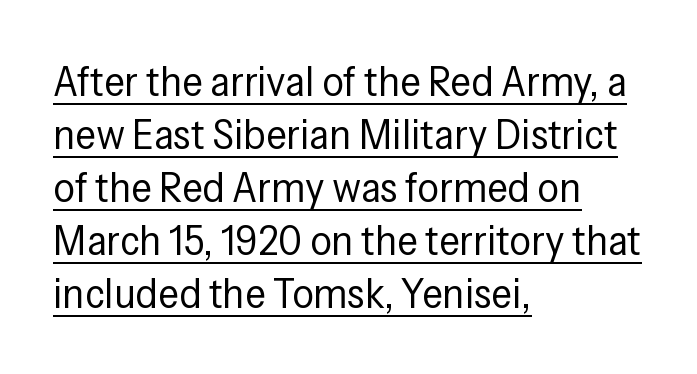
The image shows 43 px regular-weight, condensed sans-serif type, upright; set left-aligned, line spacing 1.23x, normal letter spacing, underlined; low stroke contrast and a medium x-height.
